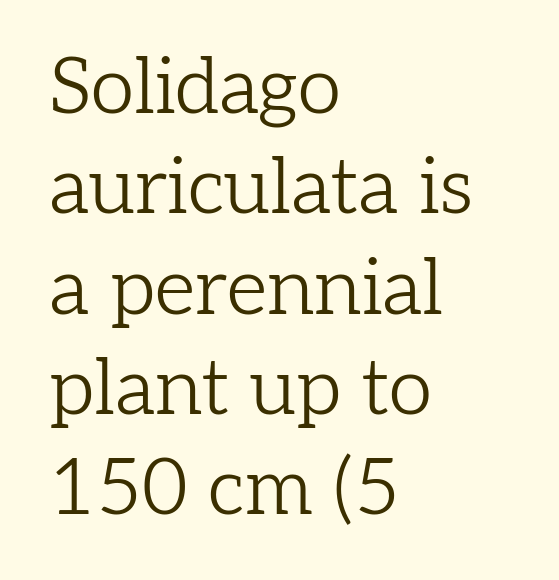
Q: Is the text bold? A: No.
Q: Is the text italic (slanted)? A: No, it is upright.
Q: Is the typeface a serif or a sans-serif typeface? A: Serif.
Q: Is the text underlined? A: No.
Q: How is the paragraph aligned? A: Left-aligned.
Q: Is the spacing between letters normal or unusually wide? A: Normal.
Q: Is the spacing between lines tight, normal or loose? A: Normal.
Q: Width (condensed, normal, or wide)? A: Normal.
Q: Stroke contrast? A: Low.
Q: x-height? A: Medium.
Q: Monospaced? A: No.
